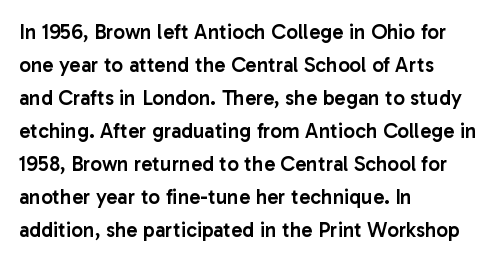
You could call the tracking neutral — neither tight nor loose. Which margin do the lines hug? The left one — the right edge is uneven. Regarding leading, the lines here are spaced in the standard way. Does the weight exceed regular? Yes, but only to semibold. The glyphs are unaccompanied by any horizontal stroke below them.
